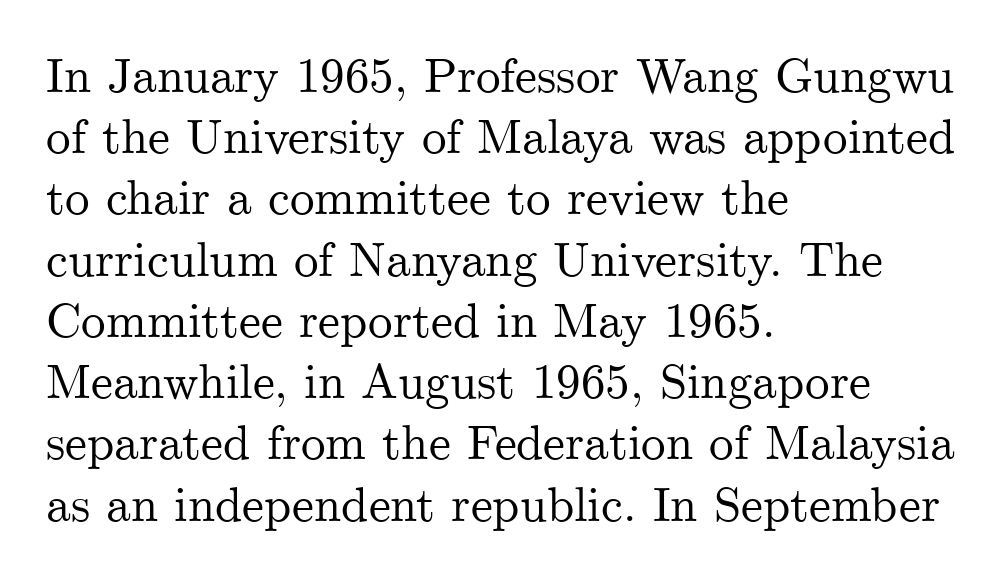
{"serif": "yes", "italic": "no", "width": "normal", "stroke_contrast": "medium", "x_height": "small", "monospaced": "no", "underline": "no", "align": "left", "line_spacing": "normal", "line_spacing_ratio": 1.25, "letter_spacing": "normal", "letter_spacing_em": 0.0, "glyph_px": 49}
